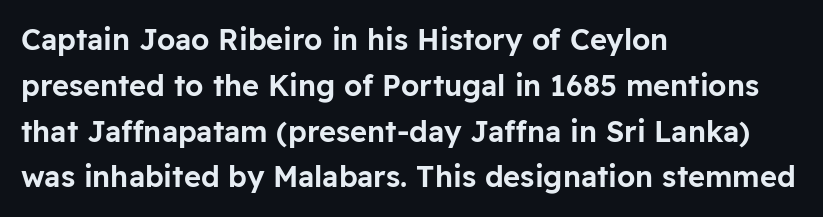
Typographically, this falls in the sans-serif category. Nobody touched the tracking dial on this one. These lines are set flush left with a ragged right edge. The specimen omits any rule beneath the text block's lines.
